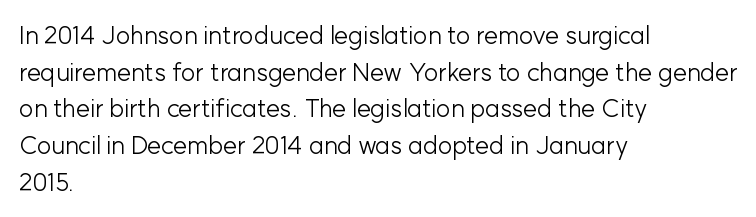
Weight: in the light-to-regular range. In CSS terms this would be text-align: left. The letters stand straight up with perfectly vertical stems. Each new line begins a customary step beneath the previous one. Characters follow at the spacing the type designer built in.
